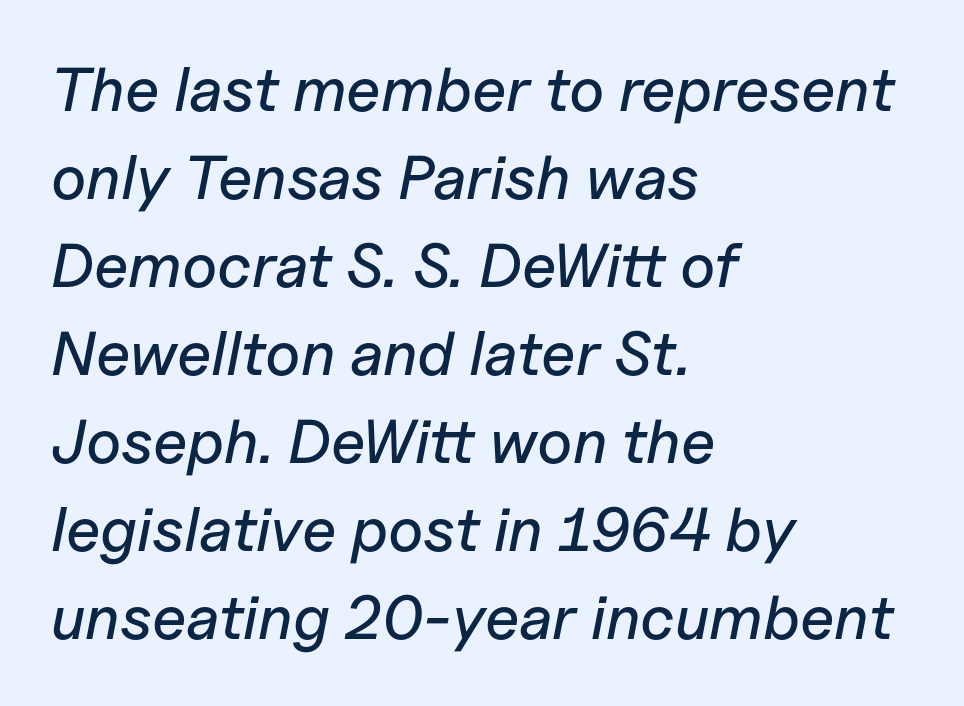
Which margin do the lines hug? The left one — the right edge is uneven. Italic? Definitely — the glyphs are oblique. The face used here is proportionally spaced, like ordinary book or web type. The letters sit at their default tracking, neither squeezed nor spread.
